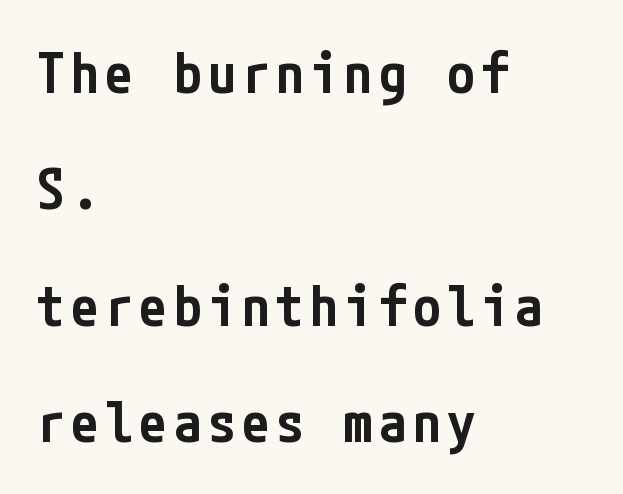
The image shows 56 px semibold, condensed sans-serif type, upright; set left-aligned, loose line spacing (2.08x), not underlined; low stroke contrast and a medium x-height.
